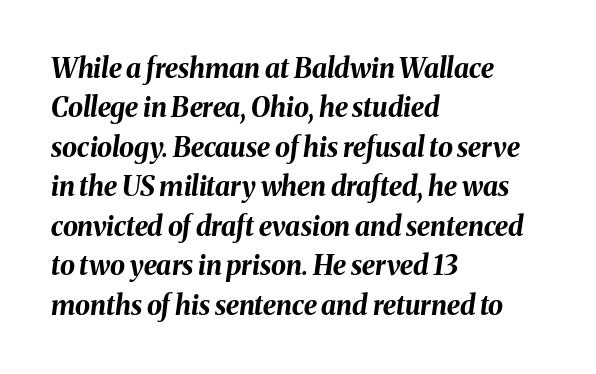
{"italic": "yes", "lean": "right", "slant_degrees": 8, "bold": "yes", "underline": "no", "align": "left", "line_spacing": "normal", "line_spacing_ratio": 1.46, "letter_spacing": "normal", "letter_spacing_em": 0.0, "glyph_px": 27}
